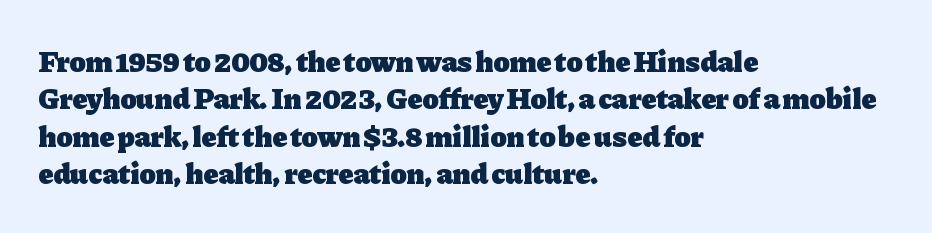
{"serif": "yes", "italic": "no", "bold": "yes", "weight": "heavy", "width": "normal", "stroke_contrast": "low", "x_height": "medium", "monospaced": "no", "underline": "no", "align": "left", "line_spacing": "normal", "line_spacing_ratio": 1.25, "letter_spacing": "normal", "letter_spacing_em": 0.0, "glyph_px": 30}
